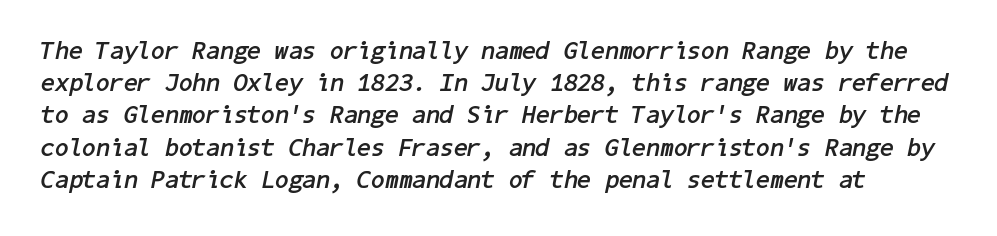
The image shows 25 px bold type, italic (leaning right); set normal line spacing (1.29x), normal letter spacing, not underlined.
